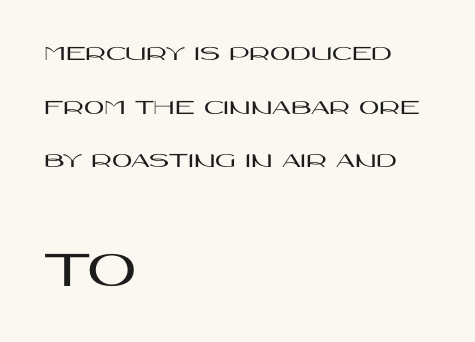
The image shows 54 px wide sans-serif type, upright; set left-aligned, loose line spacing (2.44x), normal letter spacing, not underlined; the second (bottom) block is 2.45x larger; high stroke contrast and a large x-height.
